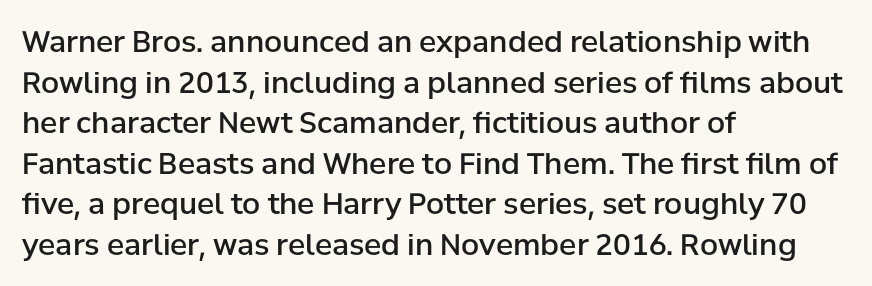
Q: Is the text bold? A: Semi-bold.
Q: Is the text italic (slanted)? A: No, it is upright.
Q: Is the typeface a serif or a sans-serif typeface? A: Sans-serif.
Q: Is the text underlined? A: No.
Q: How is the paragraph aligned? A: Left-aligned.
Q: Is the spacing between letters normal or unusually wide? A: Normal.
Q: Is the spacing between lines tight, normal or loose? A: Normal.
Q: Width (condensed, normal, or wide)? A: Normal.
Q: Stroke contrast? A: Low.
Q: x-height? A: Medium.
Q: Monospaced? A: No.
